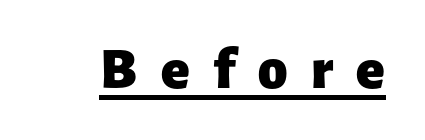
The image shows 59 px heavy sans-serif type, upright; set unusually wide letter spacing (+0.4 em), underlined; low stroke contrast and a medium x-height.
